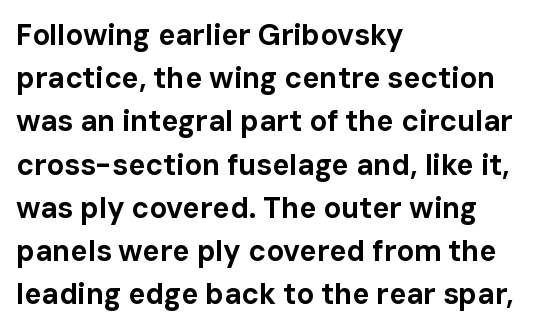
{"serif": "no", "italic": "no", "bold": "yes", "weight": "bold", "width": "normal", "stroke_contrast": "low", "x_height": "medium", "monospaced": "no", "underline": "no", "align": "left", "line_spacing": "normal", "line_spacing_ratio": 1.49, "letter_spacing": "normal", "letter_spacing_em": 0.0, "glyph_px": 29}
